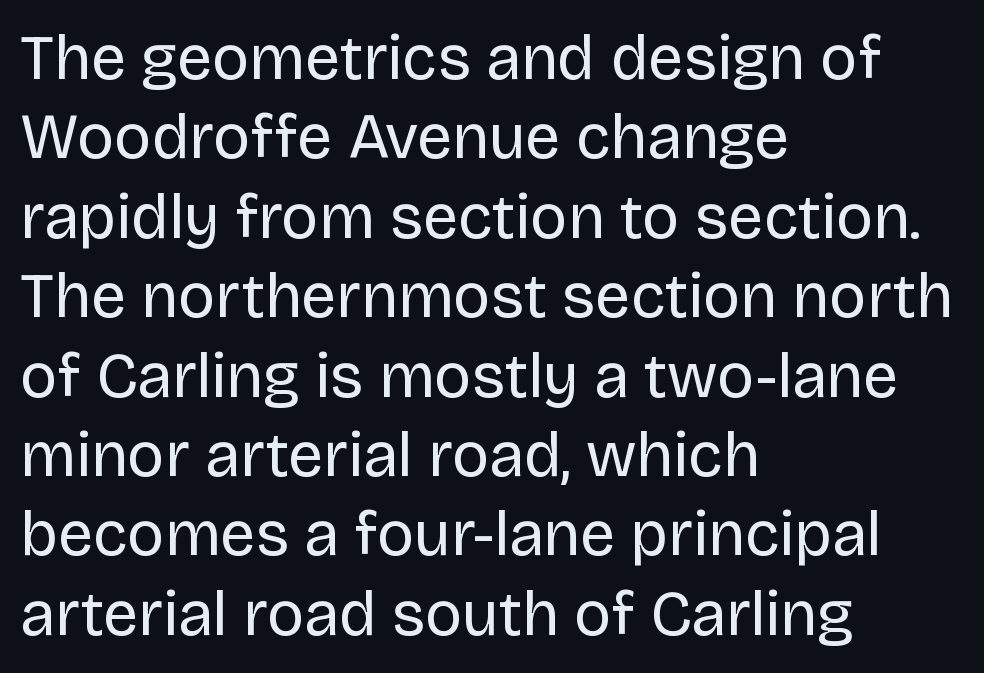
Q: Is the text bold? A: No.
Q: Is the text italic (slanted)? A: No, it is upright.
Q: Is the typeface a serif or a sans-serif typeface? A: Sans-serif.
Q: Is the text underlined? A: No.
Q: How is the paragraph aligned? A: Left-aligned.
Q: Is the spacing between letters normal or unusually wide? A: Normal.
Q: Is the spacing between lines tight, normal or loose? A: Normal.
Q: Width (condensed, normal, or wide)? A: Normal.
Q: Stroke contrast? A: Low.
Q: x-height? A: Large.
Q: Monospaced? A: No.
